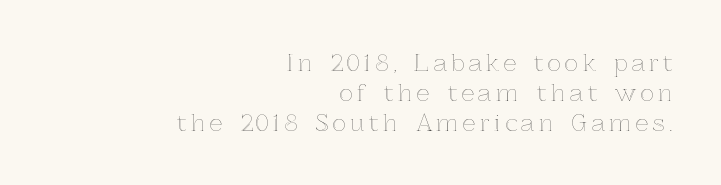
Compared with typical paragraphs, the rows here are spaced about the same. The paragraph has a hard right edge and a soft left edge. The specimen reads as upright at a glance. Plain, unruled lines of type.
